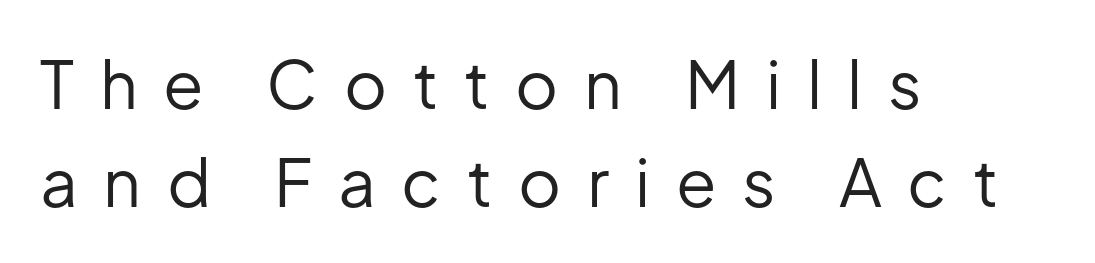
The strip under each line holds only bare page. Do the characters align in a grid? No, the font is proportional. The tracking reads as deliberately expanded to a designer's eye. All the whitespace from short lines collects on the right. A typesetter would label this face a sans. Italic? Not at all — the glyphs are vertical.
